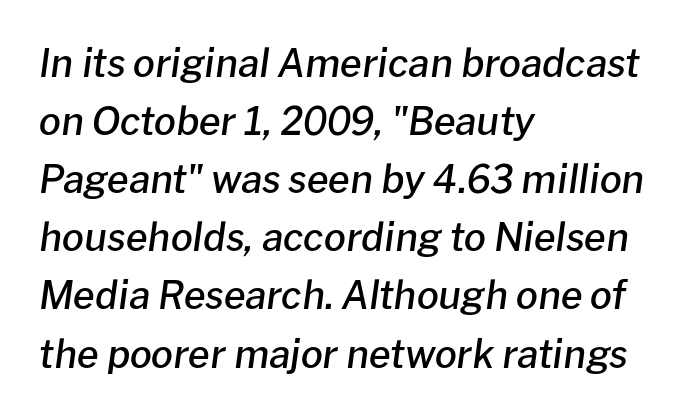
{"italic": "yes", "lean": "right", "slant_degrees": 8, "bold": "semi", "weight": "semibold", "width": "normal", "stroke_contrast": "low", "x_height": "medium", "monospaced": "no", "underline": "no", "align": "left", "line_spacing": "normal", "line_spacing_ratio": 1.49, "letter_spacing": "normal", "letter_spacing_em": 0.0, "glyph_px": 39}
